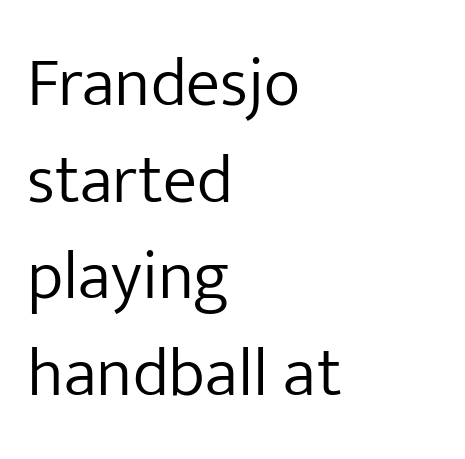
The image shows 69 px light sans-serif type, upright; set left-aligned, normal line spacing (1.4x), normal letter spacing, not underlined; low stroke contrast and a medium x-height.
